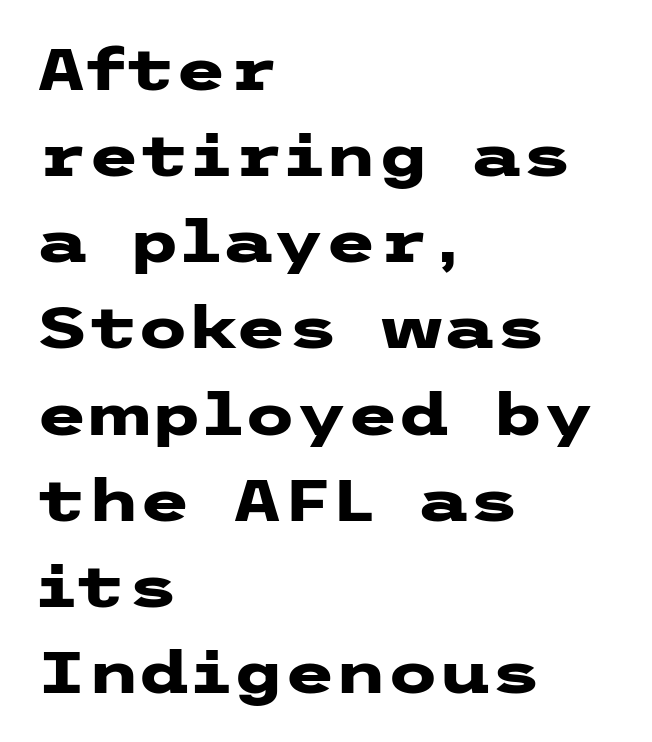
The image shows 59 px heavy, wide sans-serif type, upright; set left-aligned, normal line spacing (1.46x), normal letter spacing, not underlined; low stroke contrast and a medium x-height.
